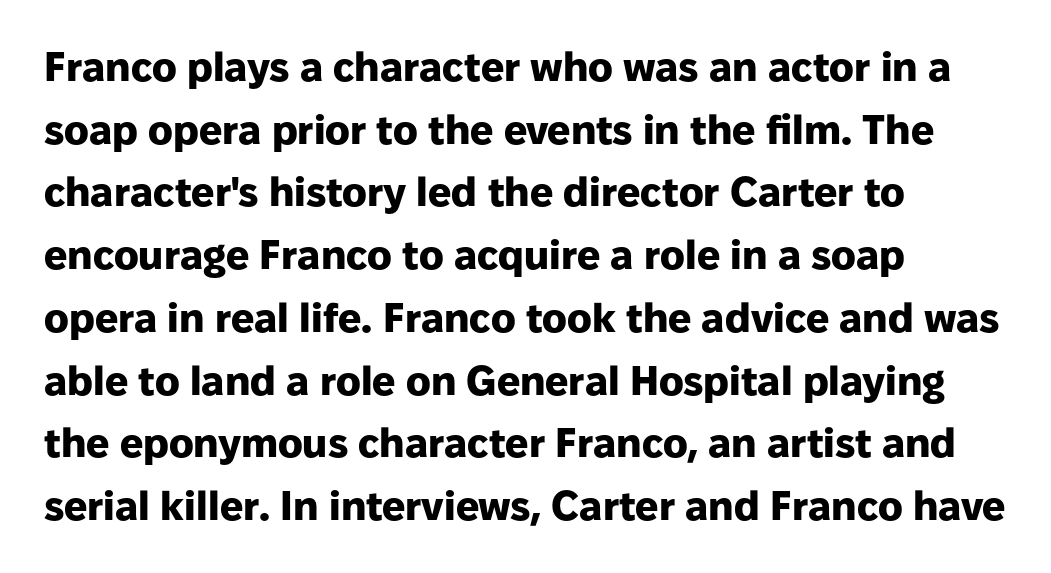
{"serif": "no", "italic": "no", "bold": "yes", "weight": "heavy", "width": "normal", "stroke_contrast": "low", "x_height": "medium", "monospaced": "no", "underline": "no", "align": "left", "line_spacing": "normal", "line_spacing_ratio": 1.53, "letter_spacing": "normal", "letter_spacing_em": 0.0, "glyph_px": 41}
